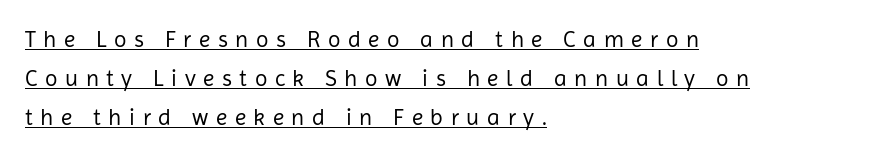
Q: Is the text bold? A: No.
Q: Is the text italic (slanted)? A: No, it is upright.
Q: Is the text underlined? A: Yes.
Q: How is the paragraph aligned? A: Left-aligned.
Q: Is the spacing between letters normal or unusually wide? A: Unusually wide.
Q: Is the spacing between lines tight, normal or loose? A: Normal.
